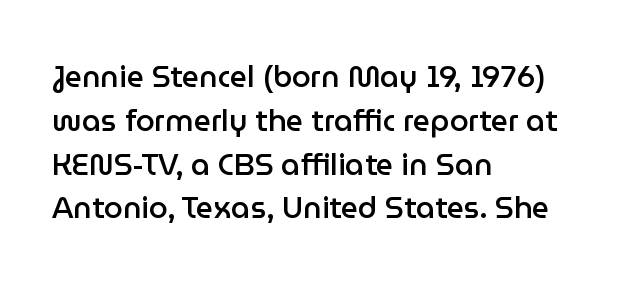
The image shows 30 px semibold sans-serif type, upright; set left-aligned, normal line spacing (1.46x), normal letter spacing, not underlined; low stroke contrast and a medium x-height.
